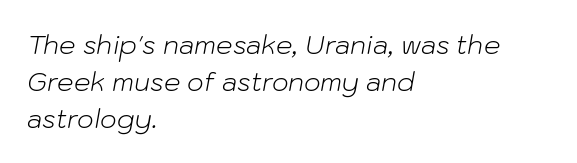
Counters stay open thanks to moderate or lighter strokes. Descenders hang freely into open space. The line texture is even and compact thanks to regular tracking. This sample uses an oblique cut, with every glyph tilted off the vertical. Is there much room between lines? A standard amount, neither cramped nor airy.
